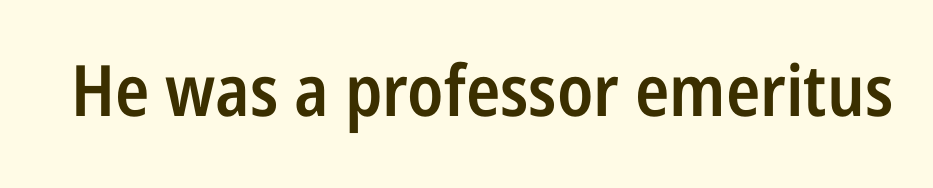
The image shows 71 px semibold, condensed sans-serif type, upright; set normal letter spacing, not underlined; low stroke contrast and a medium x-height.
